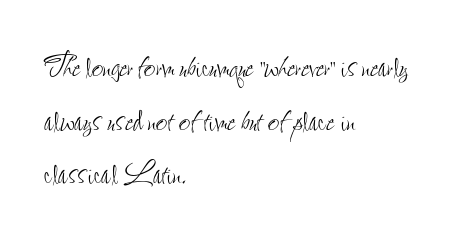
Honestly, the row spacing looks completely unremarkable. The font is comparable to plain body text, perhaps lighter. Short note: letters normally spaced. Honestly, there is no underline to notice here at all.
